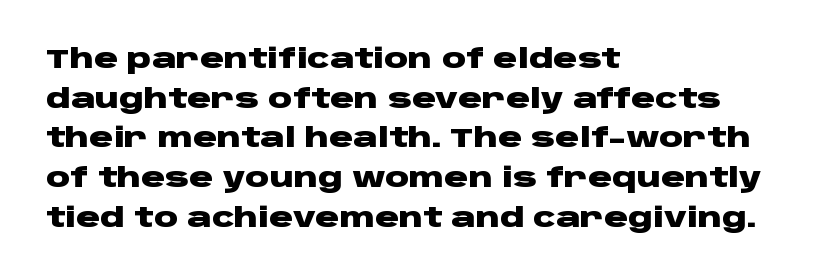
The image shows 27 px bold type, upright; set left-aligned, normal line spacing (1.47x), normal letter spacing, not underlined.
